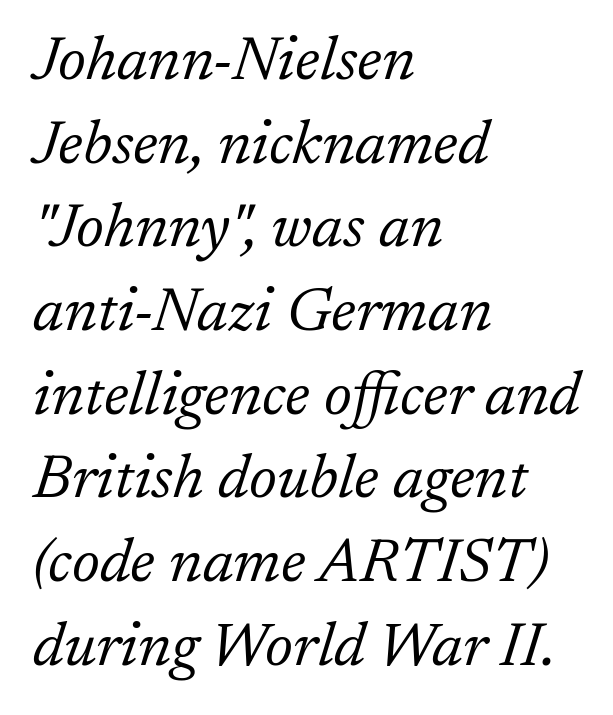
The image shows 62 px light serif type, italic (leaning right); set left-aligned, normal line spacing (1.35x), normal letter spacing, not underlined; low stroke contrast and a medium x-height.
